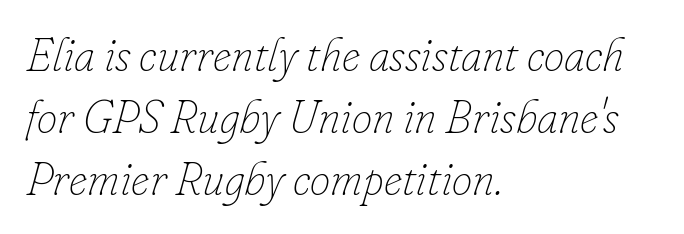
{"italic": "yes", "lean": "right", "slant_degrees": 16, "bold": "no", "weight": "thin", "width": "normal", "stroke_contrast": "low", "x_height": "small", "monospaced": "no", "underline": "no", "align": "left", "line_spacing": "normal", "line_spacing_ratio": 1.35, "letter_spacing": "normal", "letter_spacing_em": 0.0, "glyph_px": 46}
